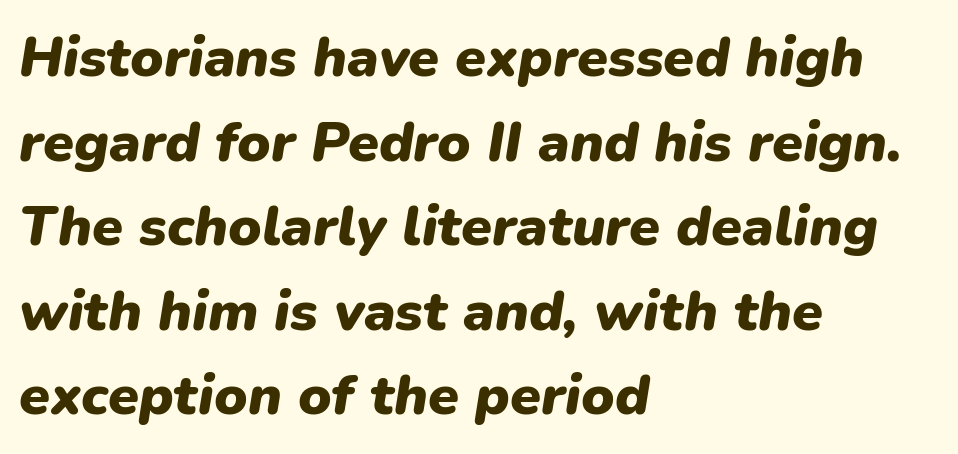
Q: Is the text bold? A: Yes.
Q: Is the text italic (slanted)? A: Yes, it leans right by about 9 degrees.
Q: Is the text underlined? A: No.
Q: How is the paragraph aligned? A: Left-aligned.
Q: Is the spacing between letters normal or unusually wide? A: Normal.
Q: Is the spacing between lines tight, normal or loose? A: Normal.
Q: Width (condensed, normal, or wide)? A: Normal.
Q: Stroke contrast? A: Low.
Q: x-height? A: Medium.
Q: Monospaced? A: No.
